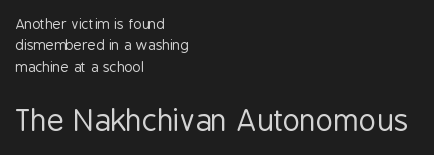
The image shows 30 px regular-weight, condensed sans-serif type, upright; set left-aligned, normal line spacing (1.52x), normal letter spacing, not underlined; the second (bottom) block is 2.14x larger; low stroke contrast and a medium x-height.
